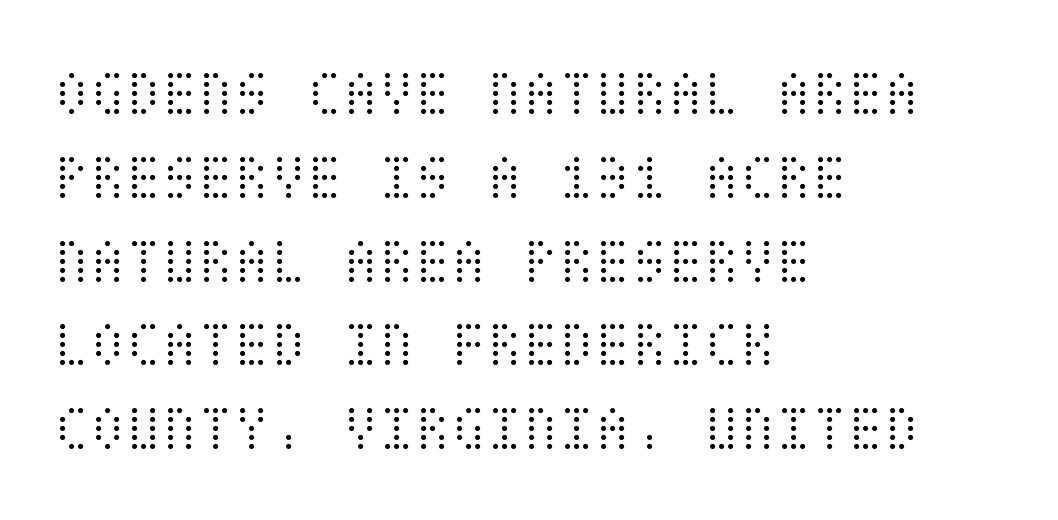
{"italic": "no", "bold": "no", "weight": "light", "width": "condensed", "stroke_contrast": "medium", "x_height": "large", "underline": "no", "align": "left", "line_spacing": "normal", "line_spacing_ratio": 1.27, "letter_spacing": "normal", "letter_spacing_em": 0.0, "glyph_px": 66}
